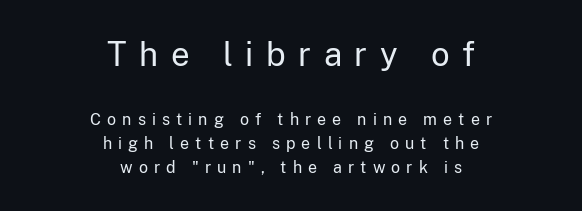
Character size in the leading block exceeds that of the trailing block. These lines are centered, leaving both edges ragged. The letters stand upright; this is a roman face. The face used here is proportionally spaced, like ordinary book or web type. Typographically, this falls in the sans-serif category.
